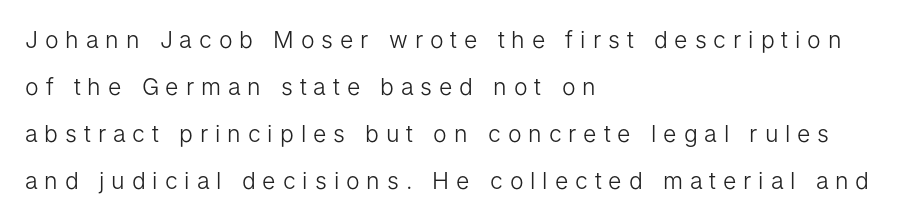
Visually the block forms a straight wall on the left and a jagged coastline on the right. Stroke thickness stays within the range of a standard reading face or lighter. Each row of text sits above clean, open space. Honestly, the letter spacing is so wide it's the main thing you notice. The axis of the letterforms is exactly vertical. The leading is generous, giving the passage an open texture.
